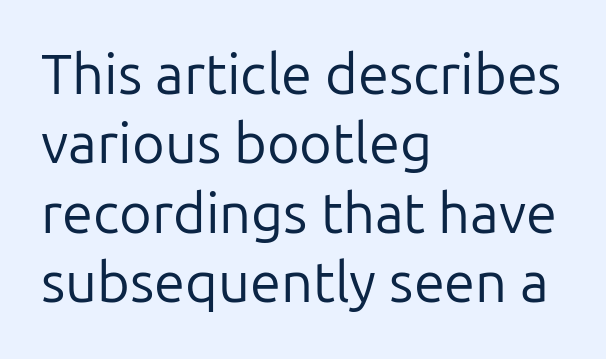
Q: Is the text bold? A: No.
Q: Is the text italic (slanted)? A: No, it is upright.
Q: Is the typeface a serif or a sans-serif typeface? A: Sans-serif.
Q: Is the text underlined? A: No.
Q: How is the paragraph aligned? A: Left-aligned.
Q: Is the spacing between letters normal or unusually wide? A: Normal.
Q: Width (condensed, normal, or wide)? A: Normal.
Q: Stroke contrast? A: Low.
Q: x-height? A: Medium.
Q: Monospaced? A: No.
